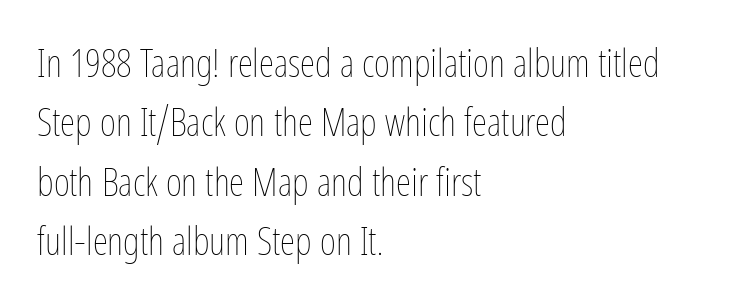
Q: Is the text bold? A: No.
Q: Is the text italic (slanted)? A: No, it is upright.
Q: Is the text underlined? A: No.
Q: How is the paragraph aligned? A: Left-aligned.
Q: Is the spacing between letters normal or unusually wide? A: Normal.
Q: Is the spacing between lines tight, normal or loose? A: Normal.
Q: Width (condensed, normal, or wide)? A: Condensed.
Q: Stroke contrast? A: Low.
Q: x-height? A: Medium.
Q: Monospaced? A: No.
